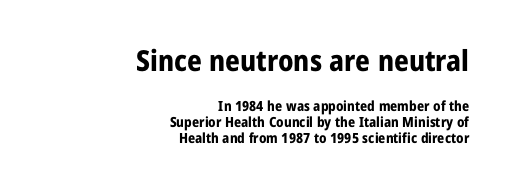
Summary of vertical rhythm: compact, with narrow interline spacing. The block sitting higher on the canvas is the one with enlarged characters. Note the varied advance widths — an 'i' is clearly narrower than an 'm'. Font category for this specimen: sans-serif. Tracking value appears to be zero — textbook default spacing. The typography opts for an upright posture over an oblique one.
